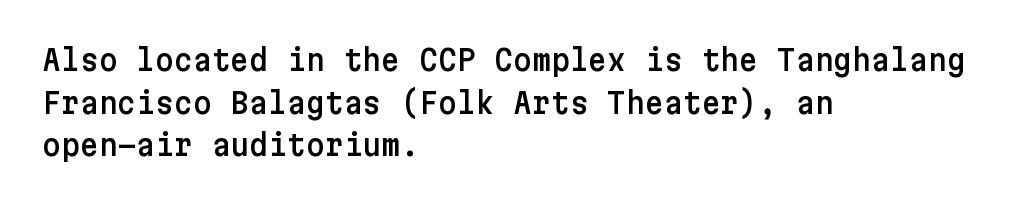
Q: Is the text italic (slanted)? A: No, it is upright.
Q: Is the typeface a serif or a sans-serif typeface? A: Sans-serif.
Q: Is the text underlined? A: No.
Q: How is the paragraph aligned? A: Left-aligned.
Q: Is the spacing between letters normal or unusually wide? A: Normal.
Q: Is the spacing between lines tight, normal or loose? A: Normal.
Q: Width (condensed, normal, or wide)? A: Normal.
Q: Stroke contrast? A: Low.
Q: x-height? A: Medium.
